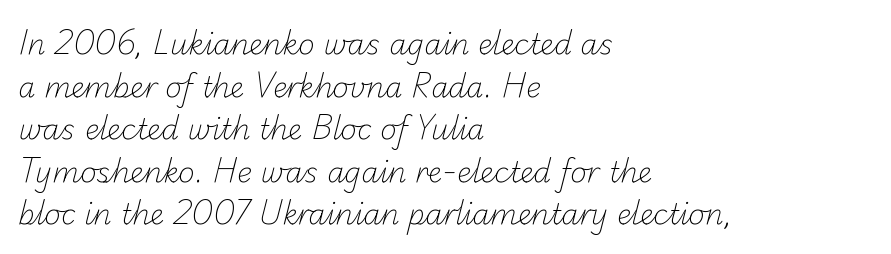
{"serif": "no", "bold": "no", "weight": "light", "width": "normal", "stroke_contrast": "low", "x_height": "small", "monospaced": "no", "underline": "no", "align": "left", "line_spacing": "normal", "line_spacing_ratio": 1.52, "letter_spacing": "normal", "letter_spacing_em": 0.0, "glyph_px": 28}
